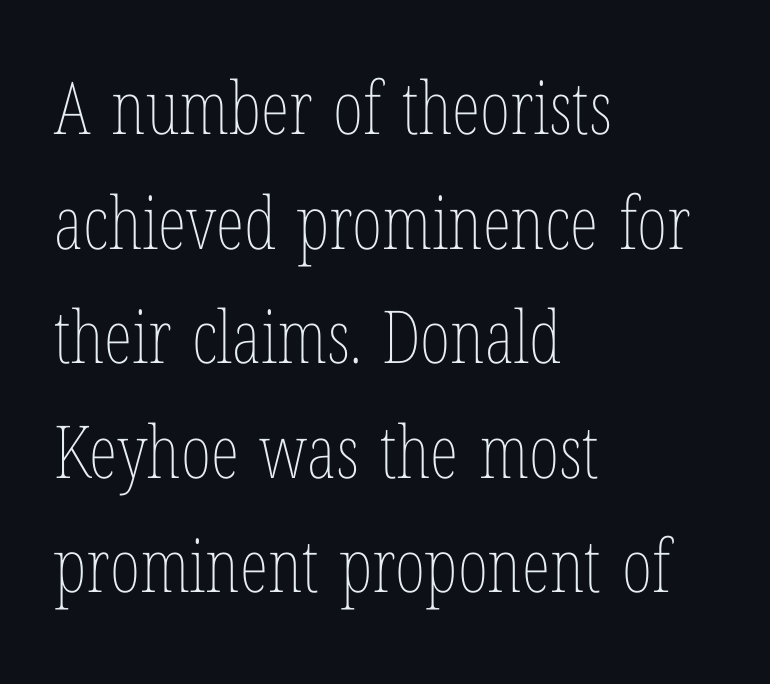
Glyph-to-glyph distance matches everyday printed text. A typesetter would call this leading conventional body-copy spacing. Here the designer chose a conventional face with non-uniform glyph widths. Ascenders rise straight up at ninety degrees. The strip under each line holds only bare page. Horizontal alignment here is leftward, the default for most running prose.
